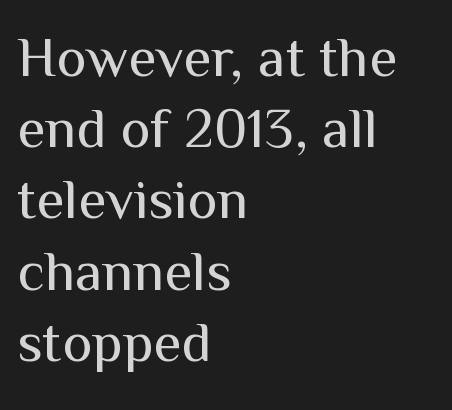
Q: Is the text bold? A: No.
Q: Is the text italic (slanted)? A: No, it is upright.
Q: Is the typeface a serif or a sans-serif typeface? A: Sans-serif.
Q: Is the text underlined? A: No.
Q: How is the paragraph aligned? A: Left-aligned.
Q: Is the spacing between letters normal or unusually wide? A: Normal.
Q: Is the spacing between lines tight, normal or loose? A: Normal.
Q: Width (condensed, normal, or wide)? A: Normal.
Q: Stroke contrast? A: Medium.
Q: x-height? A: Medium.
Q: Monospaced? A: No.
